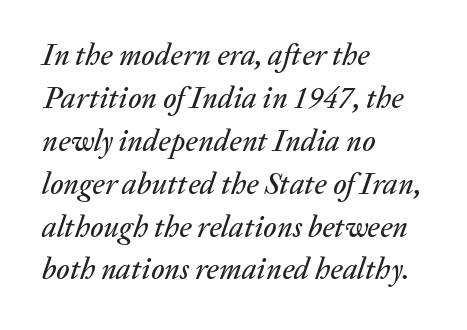
Q: Is the text italic (slanted)? A: Yes, it leans right by about 20 degrees.
Q: Is the text underlined? A: No.
Q: How is the paragraph aligned? A: Left-aligned.
Q: Is the spacing between letters normal or unusually wide? A: Normal.
Q: Is the spacing between lines tight, normal or loose? A: Normal.
Q: Width (condensed, normal, or wide)? A: Normal.
Q: Stroke contrast? A: Low.
Q: x-height? A: Medium.
Q: Monospaced? A: No.
